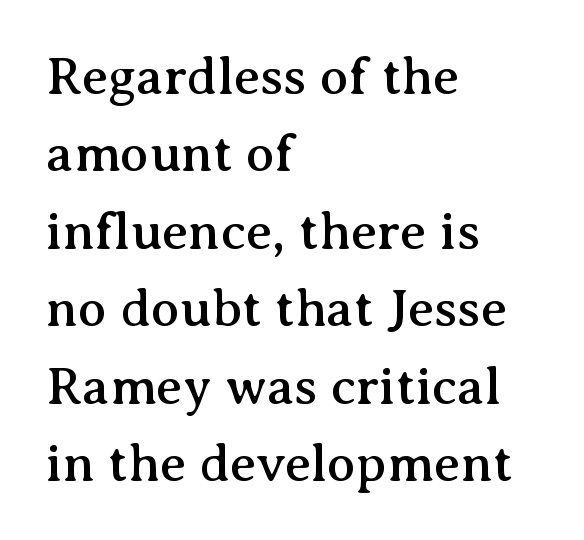
{"serif": "yes", "italic": "no", "width": "normal", "stroke_contrast": "medium", "x_height": "medium", "monospaced": "no", "underline": "no", "align": "left", "line_spacing": "normal", "line_spacing_ratio": 1.46, "letter_spacing": "normal", "letter_spacing_em": 0.0, "glyph_px": 53}
